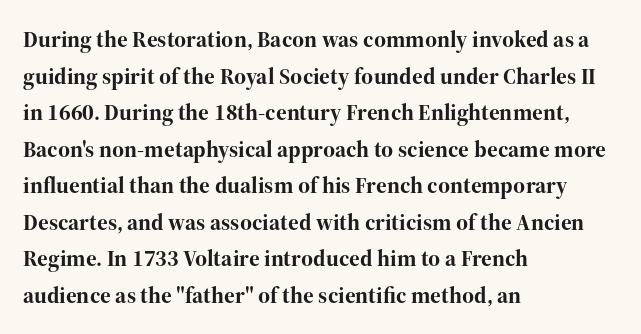
{"italic": "no", "bold": "yes", "underline": "no", "align": "left", "line_spacing": "normal", "line_spacing_ratio": 1.59, "letter_spacing": "normal", "letter_spacing_em": 0.0, "glyph_px": 23}
